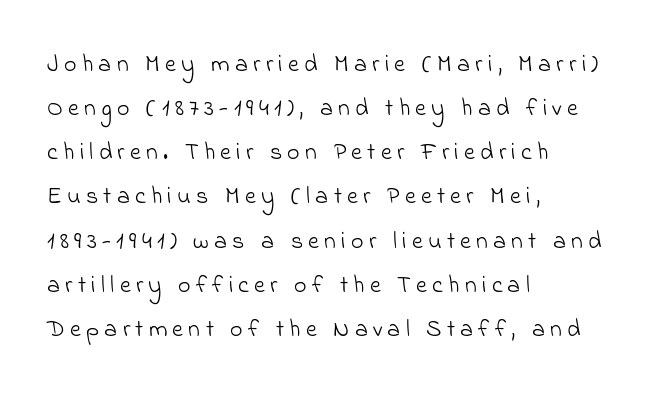
The image shows 24 px text type; set left-aligned, line spacing 1.84x, unusually wide letter spacing (+0.22 em), not underlined.
